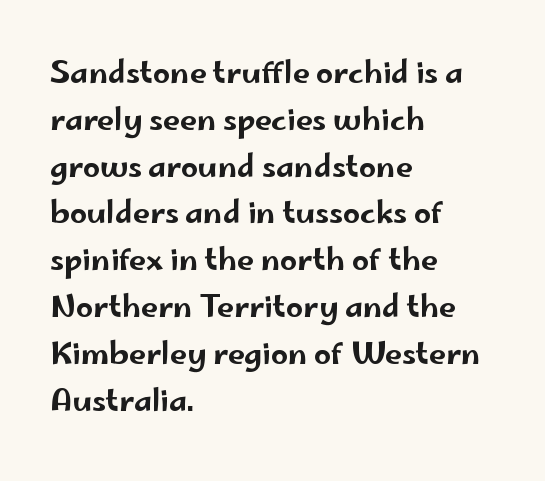
{"serif": "no", "italic": "no", "width": "wide", "stroke_contrast": "low", "x_height": "small", "monospaced": "no", "underline": "no", "align": "left", "line_spacing": "normal", "line_spacing_ratio": 1.56, "letter_spacing": "normal", "letter_spacing_em": 0.0, "glyph_px": 30}
